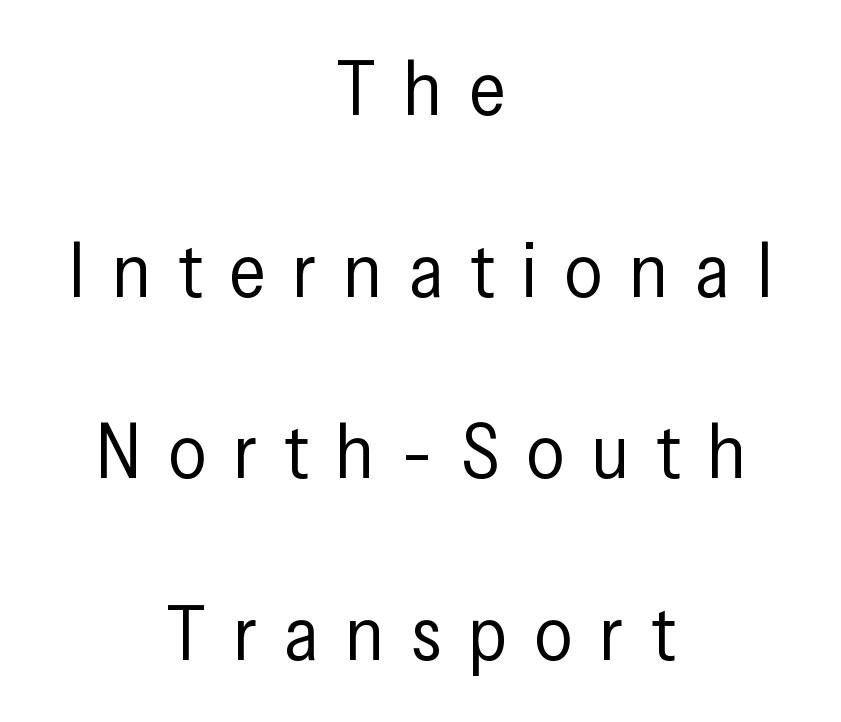
The strokes are not fattened; the text isn't bold. The area under the type is left untouched. Proportional: the letters do not fall into vertical columns. Does extra space separate the letters? Yes, quite a lot of it. Caption: multi-line text, centered on the measure.
